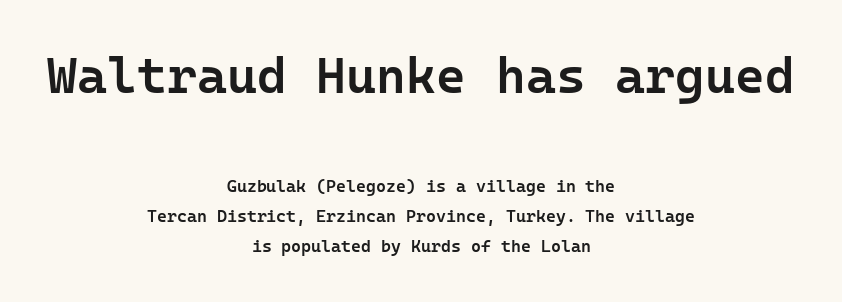
Each line is balanced around a shared central axis. The baseline area is clear. Does the weight exceed regular? Yes, but only to semibold. No italicization has been applied; the sample stays upright.
